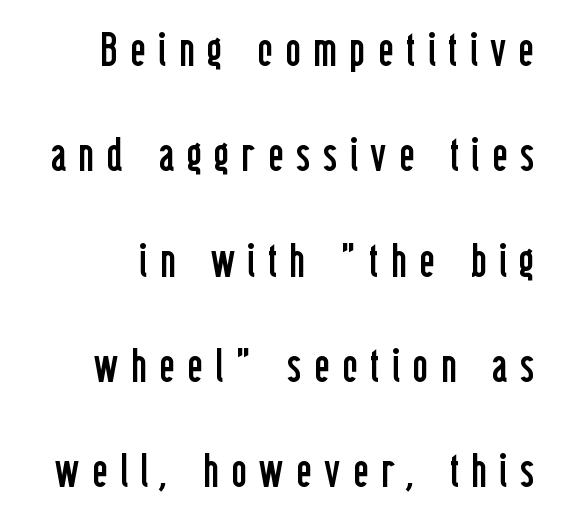
Q: Is the text bold? A: No.
Q: Is the text italic (slanted)? A: No, it is upright.
Q: Is the typeface a serif or a sans-serif typeface? A: Sans-serif.
Q: Is the text underlined? A: No.
Q: Is the spacing between letters normal or unusually wide? A: Unusually wide.
Q: Is the spacing between lines tight, normal or loose? A: Loose.
Q: Width (condensed, normal, or wide)? A: Condensed.
Q: Stroke contrast? A: Low.
Q: x-height? A: Medium.
Q: Monospaced? A: No.
